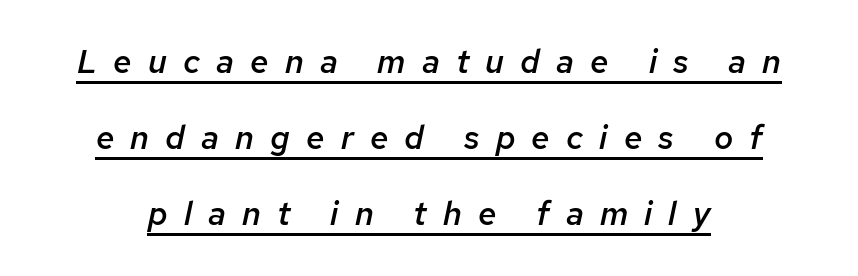
{"italic": "yes", "lean": "right", "slant_degrees": 12, "bold": "semi", "weight": "semibold", "width": "normal", "stroke_contrast": "low", "x_height": "medium", "monospaced": "no", "underline": "yes", "line_spacing": "loose", "line_spacing_ratio": 2.31, "letter_spacing": "wide", "letter_spacing_em": 0.49, "glyph_px": 33}
